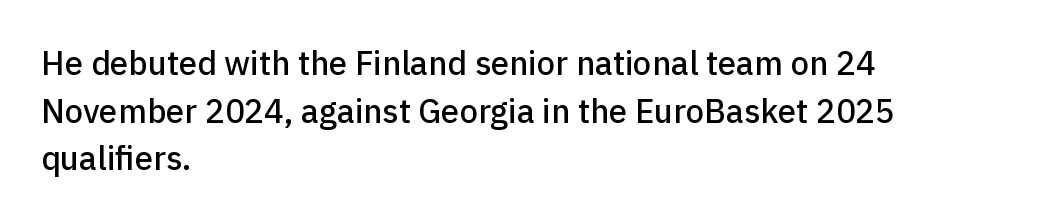
Q: Is the text italic (slanted)? A: No, it is upright.
Q: Is the typeface a serif or a sans-serif typeface? A: Sans-serif.
Q: Is the text underlined? A: No.
Q: How is the paragraph aligned? A: Left-aligned.
Q: Is the spacing between letters normal or unusually wide? A: Normal.
Q: Is the spacing between lines tight, normal or loose? A: Normal.
Q: Width (condensed, normal, or wide)? A: Normal.
Q: Stroke contrast? A: Low.
Q: x-height? A: Medium.
Q: Monospaced? A: No.
